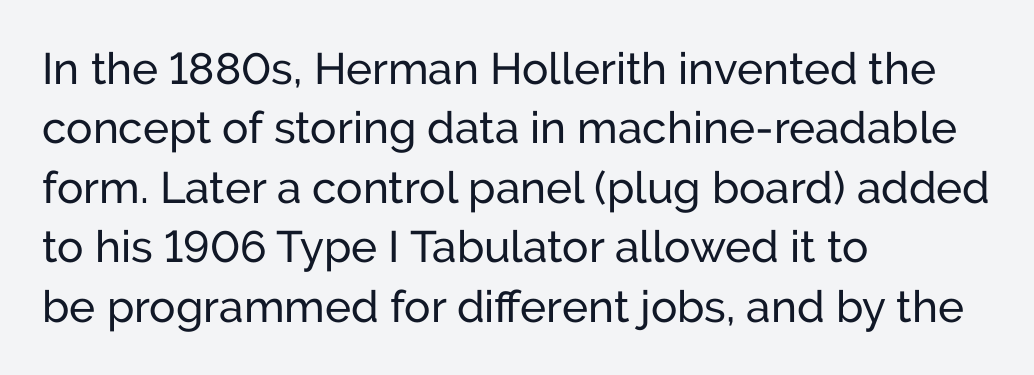
The image shows 44 px sans-serif type, upright; set left-aligned, normal line spacing (1.35x), normal letter spacing, not underlined; low stroke contrast and a medium x-height.
